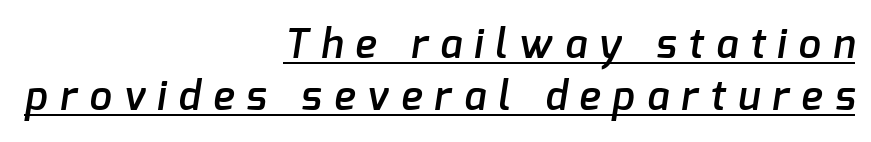
The image shows 40 px semibold sans-serif type; set right-aligned, normal line spacing (1.31x), unusually wide letter spacing (+0.31 em), underlined; low stroke contrast and a medium x-height.
